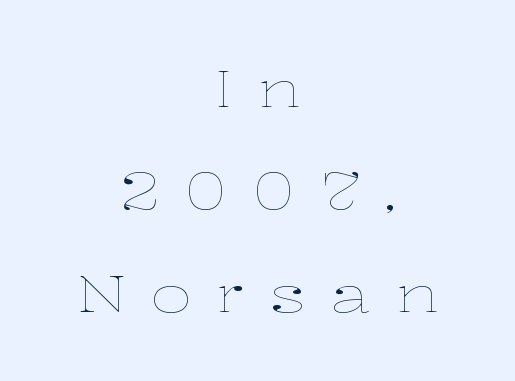
Notice the wide empty band between every row — that's loose leading. The letters stand upright; this is a roman face. Each letter keeps its own natural width here, so spacing adapts to shape. This reads as an unemphasized weight, regular at the heaviest. This rendering widens character spacing well past its baseline value.
